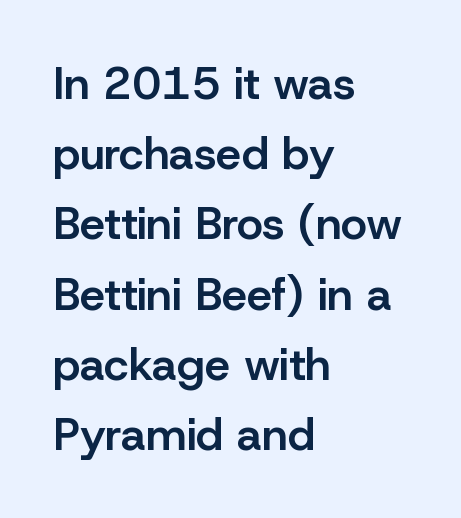
The rendering shows plain stroke endings on the letterforms — a sans-serif design. You could not count columns in this text — the font is proportionally spaced. Compared with a centered layout, this one pins lines to the left instead. Descender tails drop into unmarked territory.
